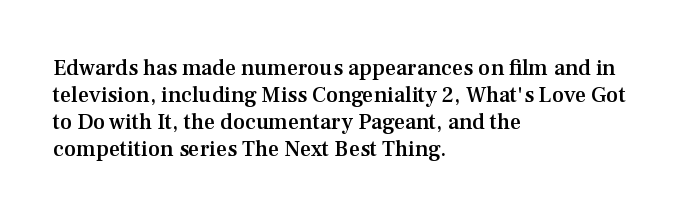
Q: Is the text bold? A: Semi-bold.
Q: Is the text italic (slanted)? A: No, it is upright.
Q: Is the text underlined? A: No.
Q: How is the paragraph aligned? A: Left-aligned.
Q: Is the spacing between letters normal or unusually wide? A: Normal.
